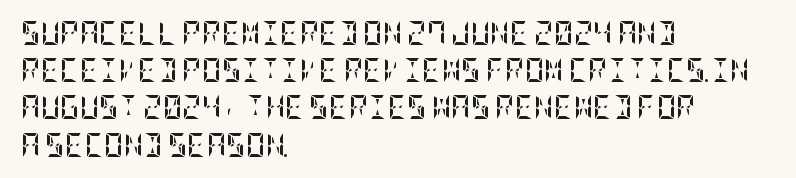
The passage shown has conventional tracking throughout. Underline: absent. The lines in this sample share a left origin and differ only in where they stop. These lines carry a lot of weight — the face is fully bold. Leading: standard. Characters remain perfectly vertical along every line.
